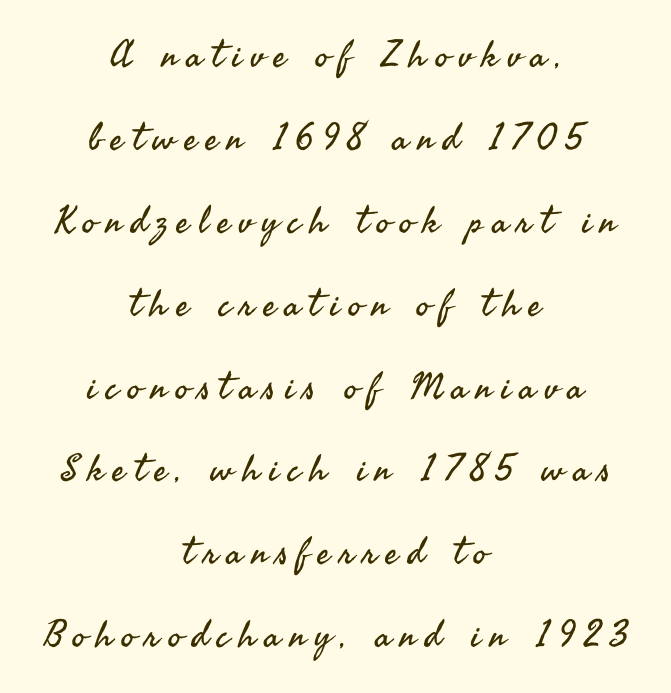
The image shows 37 px regular-weight sans-serif type; set centered, loose line spacing (2.24x), unusually wide letter spacing (+0.25 em), not underlined; medium stroke contrast and a small x-height.
